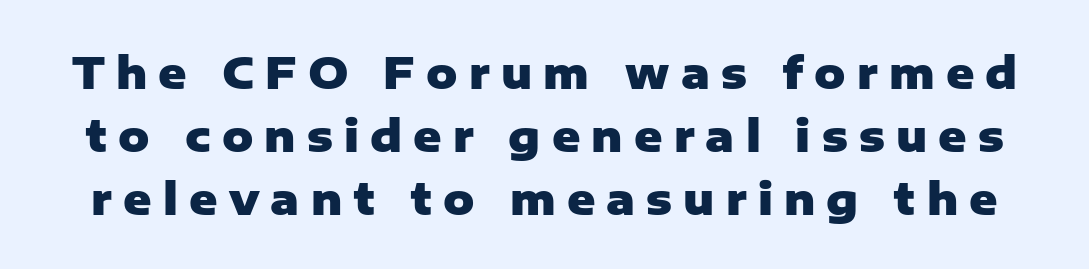
{"serif": "no", "italic": "no", "bold": "yes", "weight": "heavy", "width": "normal", "stroke_contrast": "low", "x_height": "medium", "monospaced": "no", "underline": "no", "line_spacing": "normal", "line_spacing_ratio": 1.46, "letter_spacing": "wide", "letter_spacing_em": 0.26, "glyph_px": 43}
